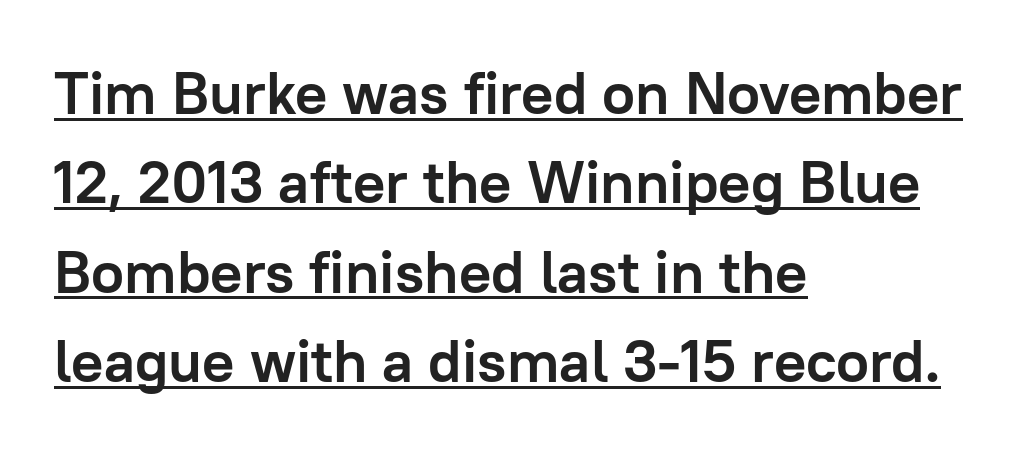
{"serif": "no", "italic": "no", "bold": "yes", "weight": "semibold", "width": "normal", "stroke_contrast": "low", "x_height": "medium", "monospaced": "no", "underline": "yes", "align": "left", "line_spacing": "normal", "line_spacing_ratio": 1.49, "letter_spacing": "normal", "letter_spacing_em": 0.0, "glyph_px": 60}
